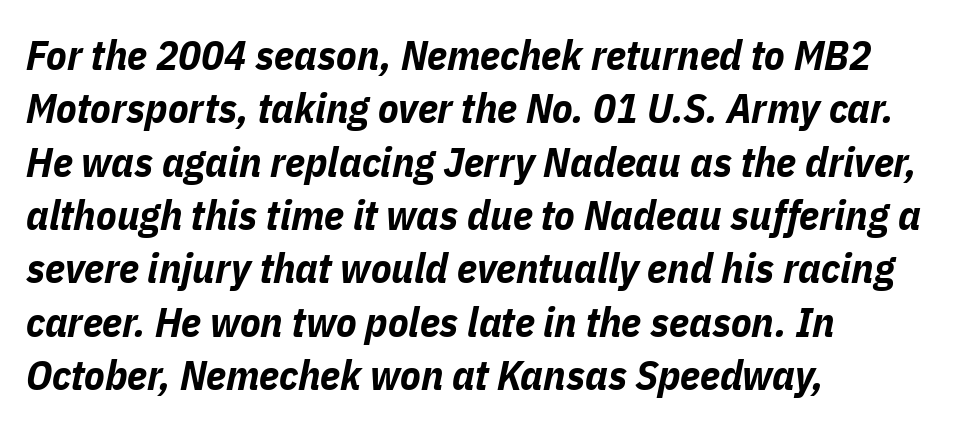
The image shows 42 px bold, condensed type, italic (leaning right); set left-aligned, normal line spacing (1.27x), normal letter spacing, not underlined; low stroke contrast and a medium x-height.
